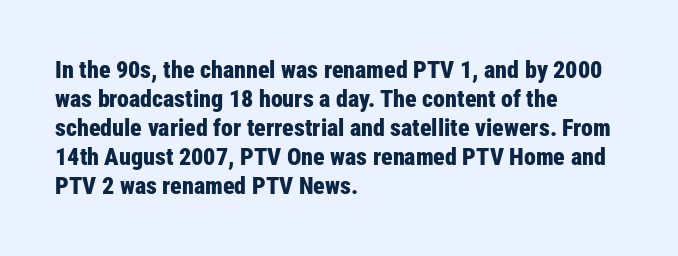
{"italic": "no", "bold": "yes", "underline": "no", "align": "left", "line_spacing_ratio": 1.21, "letter_spacing": "normal", "letter_spacing_em": 0.0, "glyph_px": 24}
